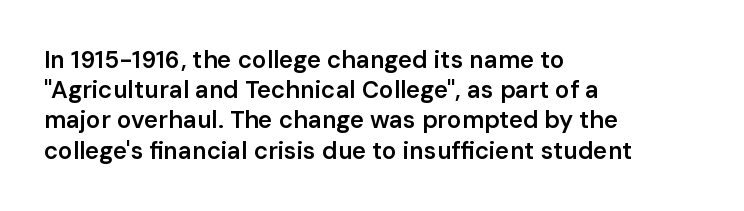
These lines are set flush left with a ragged right edge. Reading down the column, the eye jumps a familiar distance to each next line. The face used here is a semibold: visibly heavier than regular, lighter than bold. The specimen omits any rule beneath the text block's lines. Spacing between characters is what you'd get straight out of the box.
